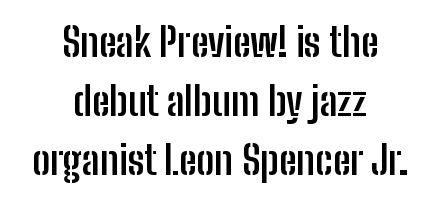
The image shows 40 px semibold, condensed sans-serif type, upright; set centered, normal line spacing (1.47x), normal letter spacing, not underlined; low stroke contrast and a medium x-height.
